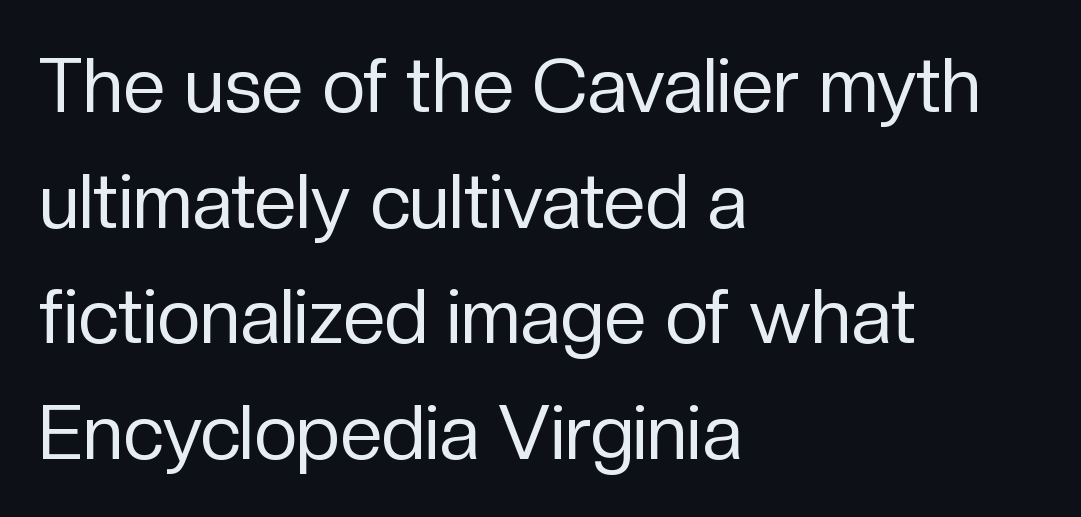
{"serif": "no", "italic": "no", "bold": "no", "weight": "regular", "width": "normal", "stroke_contrast": "low", "x_height": "medium", "monospaced": "no", "underline": "no", "align": "left", "line_spacing": "normal", "line_spacing_ratio": 1.52, "letter_spacing": "normal", "letter_spacing_em": 0.0, "glyph_px": 76}
